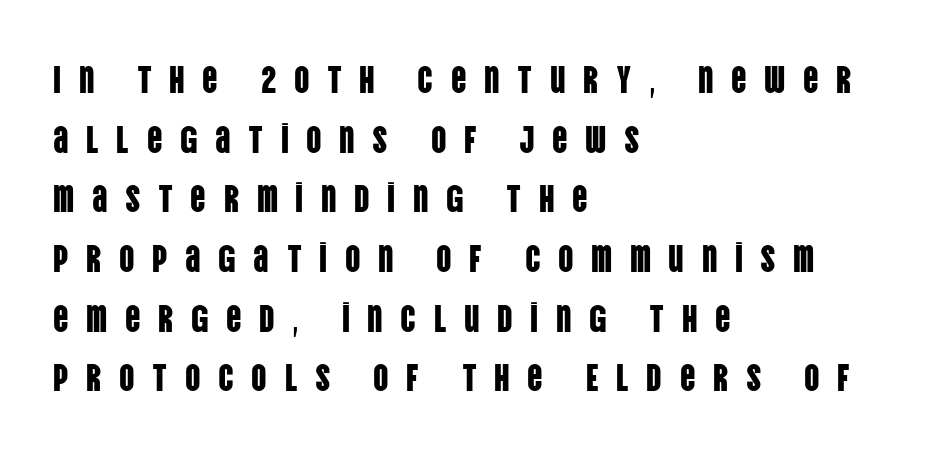
The image shows 38 px condensed sans-serif type, upright; set left-aligned, normal line spacing (1.57x), unusually wide letter spacing (+0.46 em), not underlined; low stroke contrast and a large x-height.
